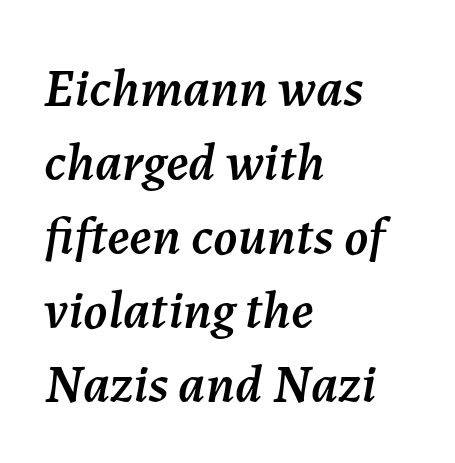
You could call the tracking neutral — neither tight nor loose. The face used here is proportionally spaced, like ordinary book or web type. The lines sit at an ordinary, default distance from one another. The strip under each line holds only bare page. Every row of glyphs begins at an identical x-position on the left.
